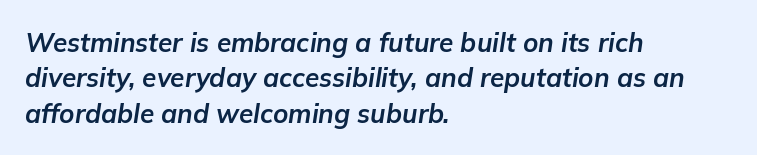
{"italic": "yes", "lean": "right", "slant_degrees": 9, "bold": "yes", "underline": "no", "align": "left", "line_spacing": "normal", "line_spacing_ratio": 1.36, "letter_spacing": "normal", "letter_spacing_em": 0.0, "glyph_px": 26}
